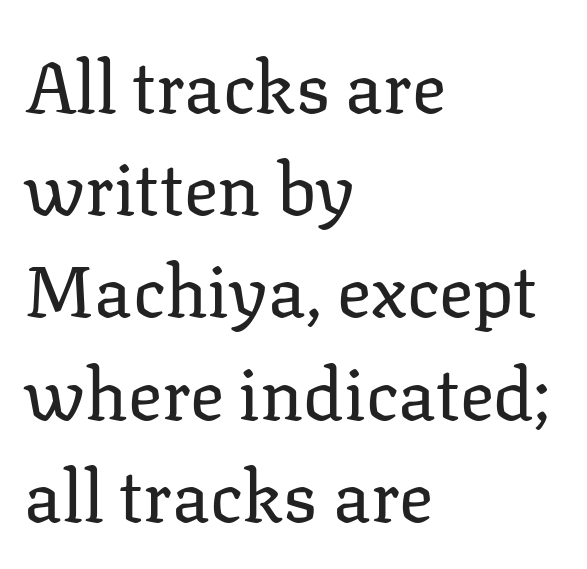
Q: Is the text bold? A: No.
Q: Is the text italic (slanted)? A: No, it is upright.
Q: Is the typeface a serif or a sans-serif typeface? A: Serif.
Q: Is the text underlined? A: No.
Q: How is the paragraph aligned? A: Left-aligned.
Q: Is the spacing between letters normal or unusually wide? A: Normal.
Q: Is the spacing between lines tight, normal or loose? A: Normal.
Q: Width (condensed, normal, or wide)? A: Normal.
Q: Stroke contrast? A: Low.
Q: x-height? A: Medium.
Q: Monospaced? A: No.
